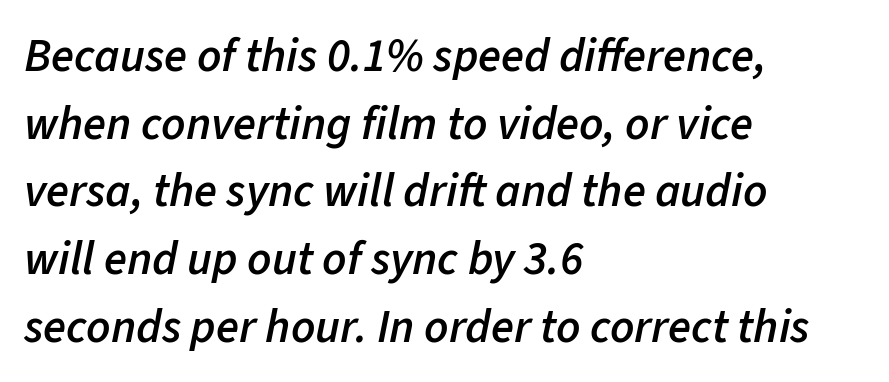
The image shows 47 px semibold type, italic (leaning right); set left-aligned, normal line spacing (1.44x), normal letter spacing, not underlined; low stroke contrast and a medium x-height.
